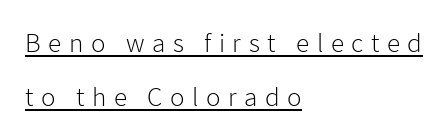
{"italic": "no", "bold": "no", "underline": "yes", "align": "left", "line_spacing": "loose", "line_spacing_ratio": 2.0, "letter_spacing": "wide", "letter_spacing_em": 0.28, "glyph_px": 27}
